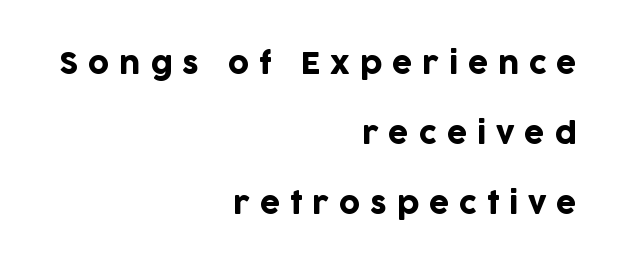
The line texture is sparse and dotted thanks to wide tracking. The area under the type is left untouched. The rendering shows plain stroke endings on the letterforms — a sans-serif design. This sample is right-justified, so line beginnings fall wherever the words allow.
